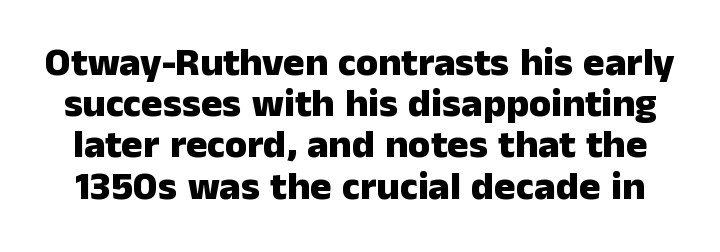
{"serif": "no", "italic": "no", "bold": "yes", "weight": "heavy", "width": "normal", "stroke_contrast": "low", "x_height": "medium", "monospaced": "no", "underline": "no", "line_spacing": "tight", "line_spacing_ratio": 1.03, "letter_spacing": "normal", "letter_spacing_em": 0.0, "glyph_px": 40}
